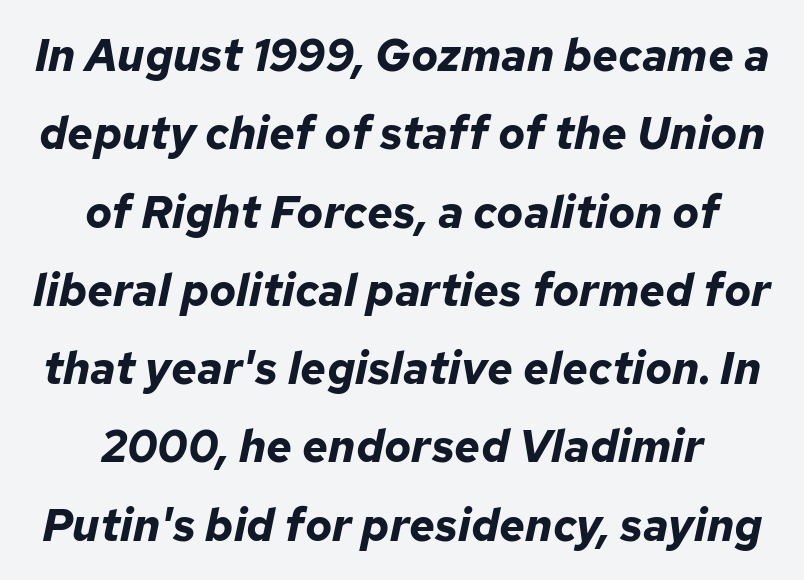
Each letter keeps its own natural width here, so spacing adapts to shape. Visually the block forms a symmetrical silhouette, jagged on both flanks. Every character sits at an angle, as italics do. The string is rendered with underlining switched off. Heft: maximum for text — a bold. The tracking reads as untouched default to a designer's eye.
